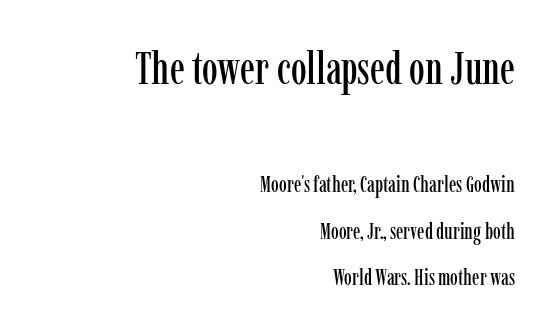
{"serif": "yes", "italic": "no", "width": "condensed", "stroke_contrast": "low", "x_height": "medium", "monospaced": "no", "underline": "no", "align": "right", "line_spacing": "loose", "line_spacing_ratio": 2.1, "letter_spacing": "normal", "letter_spacing_em": 0.0, "larger_block": "first", "size_ratio": 2.05, "glyph_px": 45}
